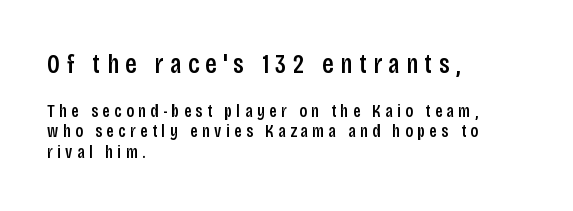
Q: Is the text bold? A: Semi-bold.
Q: Is the text italic (slanted)? A: No, it is upright.
Q: Is the text underlined? A: No.
Q: How is the paragraph aligned? A: Left-aligned.
Q: Is the spacing between letters normal or unusually wide? A: Unusually wide.
Q: Is the spacing between lines tight, normal or loose? A: Tight.
Q: Which block of text is set in a larger size, the first (top) or the second (bottom)? A: The first (top) one.
